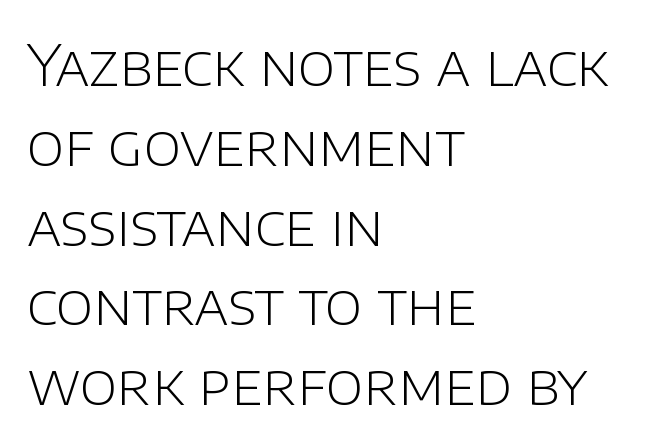
{"serif": "no", "italic": "no", "bold": "no", "weight": "light", "width": "normal", "stroke_contrast": "low", "x_height": "large", "monospaced": "no", "underline": "no", "align": "left", "line_spacing": "normal", "line_spacing_ratio": 1.4, "letter_spacing": "normal", "letter_spacing_em": 0.0, "glyph_px": 57}
